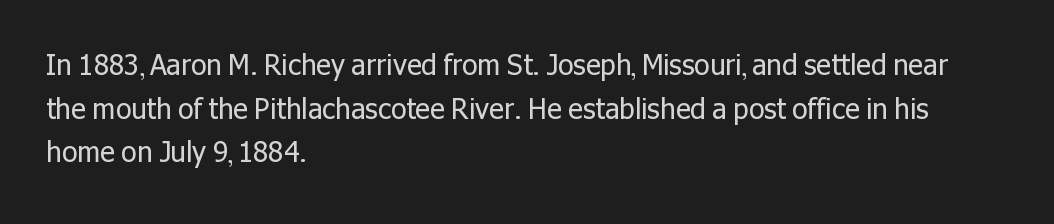
The horizontal fit of the characters is conventional and even. Is the block centered? No — it sits flush against the left margin. Do the letters lean? They stand straight. Honestly, the row spacing looks completely unremarkable. Just letters on the line, the space beneath them empty. These glyphs show unthickened strokes, regular width or finer.
